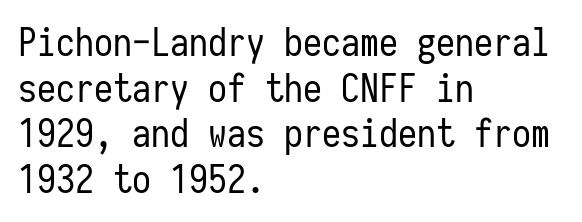
The image shows 38 px regular-weight, condensed sans-serif type, upright, monospaced; set left-aligned, line spacing 1.2x, normal letter spacing, not underlined; low stroke contrast and a medium x-height.
